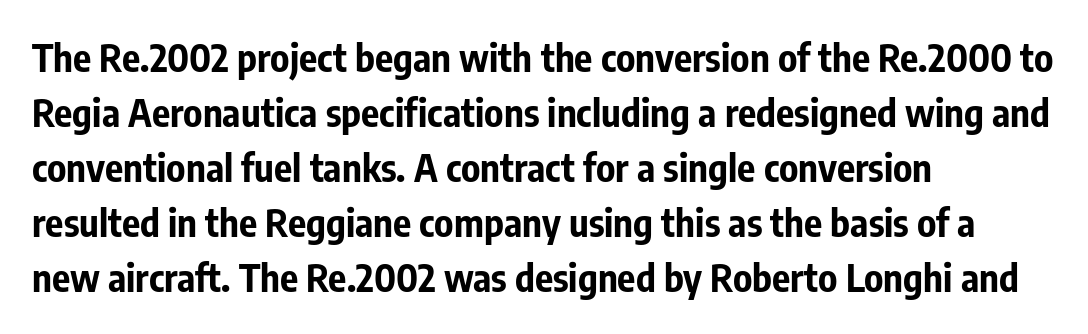
Q: Is the text bold? A: Yes.
Q: Is the text italic (slanted)? A: No, it is upright.
Q: Is the typeface a serif or a sans-serif typeface? A: Sans-serif.
Q: Is the text underlined? A: No.
Q: How is the paragraph aligned? A: Left-aligned.
Q: Is the spacing between letters normal or unusually wide? A: Normal.
Q: Is the spacing between lines tight, normal or loose? A: Normal.
Q: Width (condensed, normal, or wide)? A: Condensed.
Q: Stroke contrast? A: Low.
Q: x-height? A: Medium.
Q: Monospaced? A: No.
